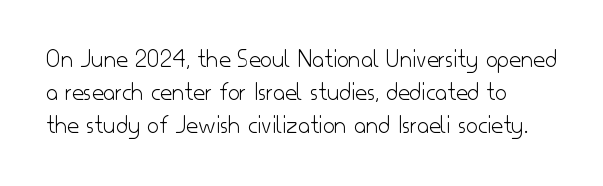
Q: Is the text bold? A: No.
Q: Is the text italic (slanted)? A: No, it is upright.
Q: Is the text underlined? A: No.
Q: Is the spacing between letters normal or unusually wide? A: Normal.
Q: Is the spacing between lines tight, normal or loose? A: Normal.
